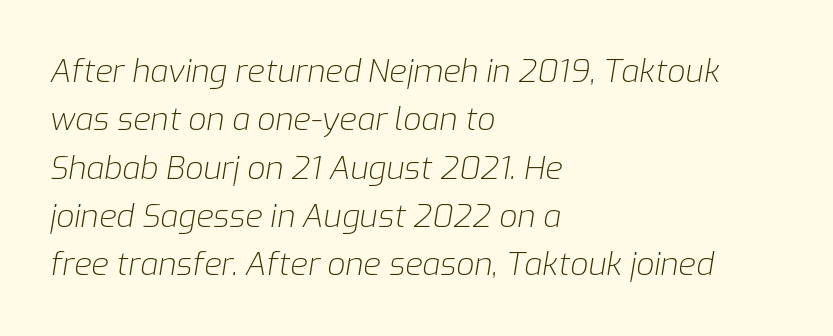
The image shows 32 px light type, italic (leaning right); set left-aligned, normal line spacing (1.51x), normal letter spacing, not underlined; low stroke contrast and a medium x-height.
